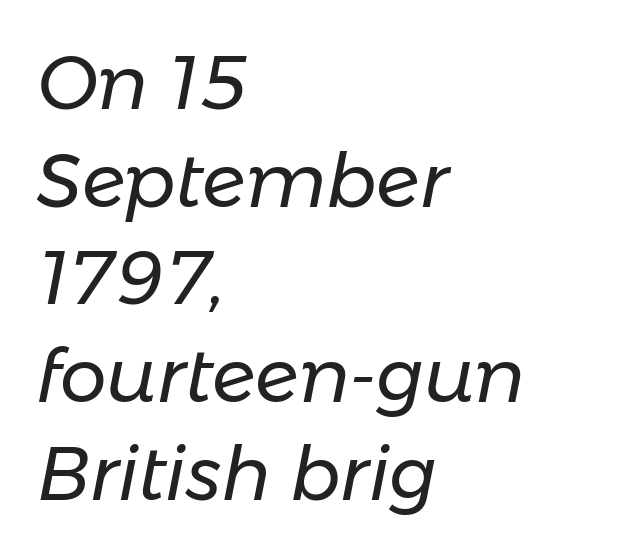
{"italic": "yes", "lean": "right", "slant_degrees": 11, "bold": "no", "weight": "regular", "width": "normal", "stroke_contrast": "low", "x_height": "medium", "monospaced": "no", "underline": "no", "align": "left", "line_spacing": "normal", "line_spacing_ratio": 1.32, "letter_spacing": "normal", "letter_spacing_em": 0.0, "glyph_px": 74}
